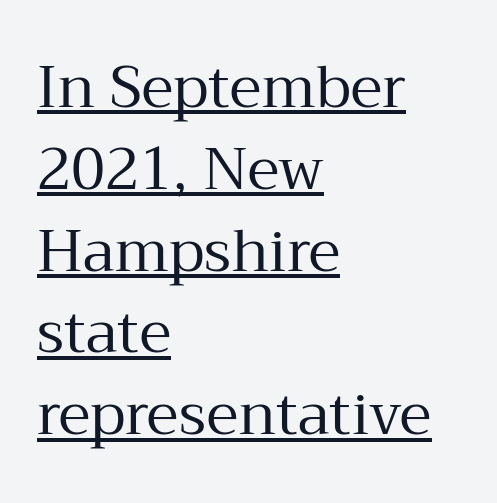
This sample keeps an unexceptional amount of space between lines. Layout note: lines flush left. Spacing verdict: proportional, widths tailored to each character. The rendering uses the underline text-decoration.
